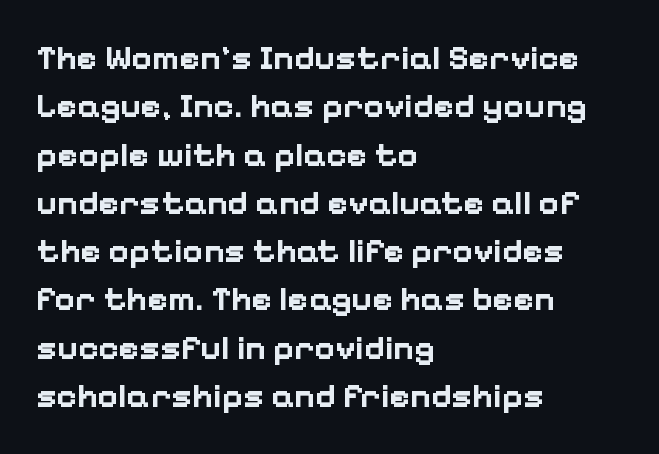
Q: Is the text bold? A: Yes.
Q: Is the text italic (slanted)? A: No, it is upright.
Q: Is the typeface a serif or a sans-serif typeface? A: Sans-serif.
Q: Is the text underlined? A: No.
Q: How is the paragraph aligned? A: Left-aligned.
Q: Is the spacing between letters normal or unusually wide? A: Normal.
Q: Is the spacing between lines tight, normal or loose? A: Normal.
Q: Width (condensed, normal, or wide)? A: Normal.
Q: Stroke contrast? A: Low.
Q: x-height? A: Medium.
Q: Monospaced? A: No.
